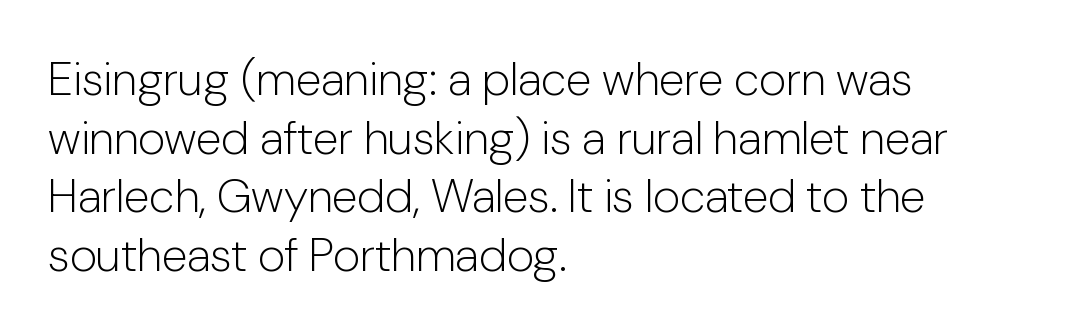
The image shows 47 px light sans-serif type, upright; set left-aligned, normal line spacing (1.25x), normal letter spacing, not underlined; low stroke contrast and a medium x-height.
